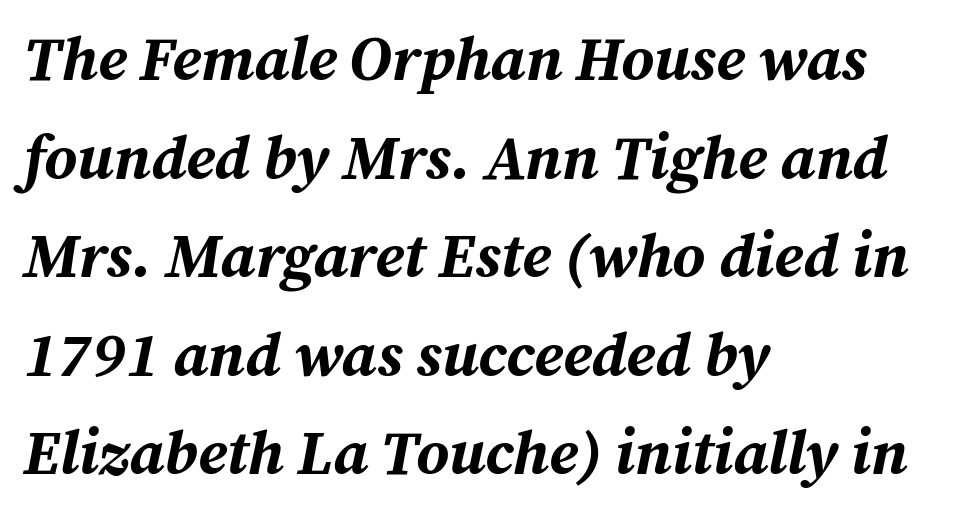
Letters rest on an invisible, unmarked baseline. Italic: yes, the glyphs are oblique. Spacing between characters is what you'd get straight out of the box. Looks like regular typesetting: each glyph gets only the width it needs. What's the leading like? Ordinary, nothing unusual.
